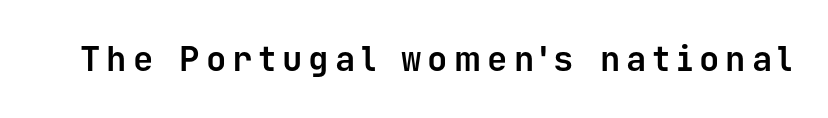
Q: Is the text bold? A: Yes.
Q: Is the text italic (slanted)? A: No, it is upright.
Q: Is the typeface a serif or a sans-serif typeface? A: Sans-serif.
Q: Is the text underlined? A: No.
Q: Width (condensed, normal, or wide)? A: Normal.
Q: Stroke contrast? A: Low.
Q: x-height? A: Medium.
Q: Monospaced? A: Yes.
